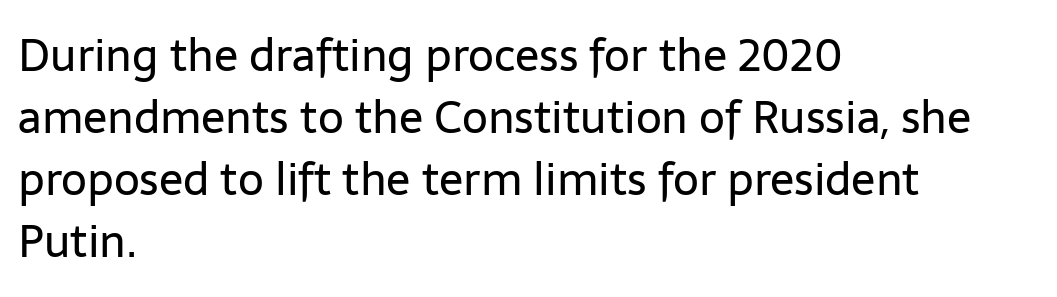
The image shows 45 px regular-weight sans-serif type, upright; set left-aligned, normal line spacing (1.38x), normal letter spacing, not underlined; low stroke contrast and a medium x-height.
